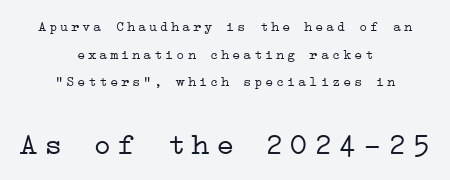
Q: Is the text bold? A: No.
Q: Is the text italic (slanted)? A: No, it is upright.
Q: Is the typeface a serif or a sans-serif typeface? A: Serif.
Q: Is the text underlined? A: No.
Q: How is the paragraph aligned? A: Centered.
Q: Is the spacing between lines tight, normal or loose? A: Loose.
Q: Which block of text is set in a larger size, the first (top) or the second (bottom)? A: The second (bottom) one.
Q: Width (condensed, normal, or wide)? A: Wide.
Q: Stroke contrast? A: Low.
Q: x-height? A: Medium.
